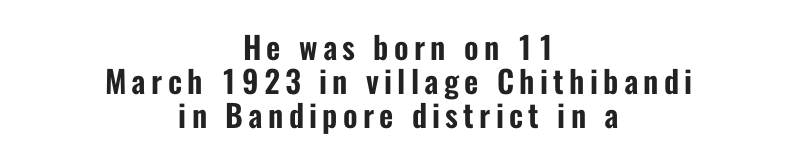
The block of text is dense from top to bottom, with scant space between rows. Designer's note — italics off, roman on. The letters advance in unequal steps, a hallmark of proportional type. The passage shown is not underscored anywhere. The rendering positions every line midway between the sides.
